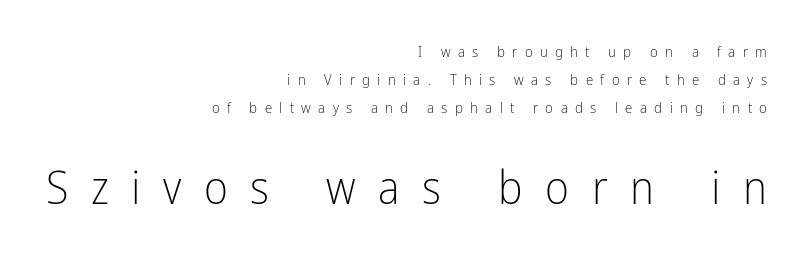
{"serif": "no", "italic": "no", "bold": "no", "weight": "light", "width": "condensed", "stroke_contrast": "low", "x_height": "medium", "monospaced": "no", "underline": "no", "align": "right", "line_spacing_ratio": 1.87, "letter_spacing": "wide", "letter_spacing_em": 0.49, "larger_block": "second", "size_ratio": 3.07, "glyph_px": 46}
